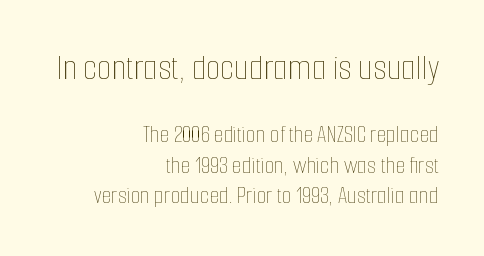
The image shows 37 px thin, condensed type, upright; set right-aligned, line spacing 1.21x, normal letter spacing, not underlined; the first (top) block is 1.48x larger; low stroke contrast and a medium x-height.
